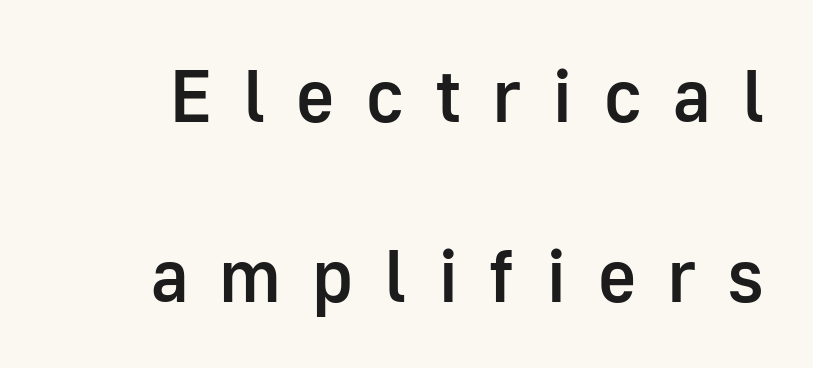
The image shows 74 px semibold sans-serif type, upright; set loose line spacing (2.43x), unusually wide letter spacing (+0.42 em), not underlined; low stroke contrast and a medium x-height.
